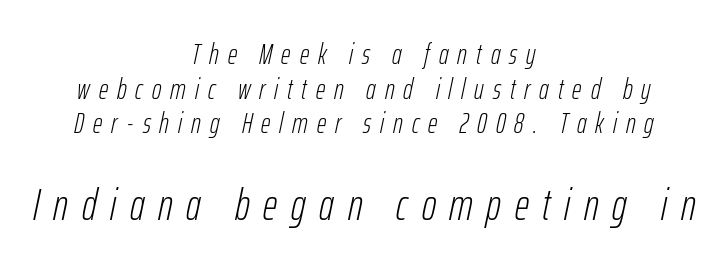
Q: Is the text bold? A: No.
Q: Is the text italic (slanted)? A: Yes, it leans right by about 12 degrees.
Q: Is the text underlined? A: No.
Q: How is the paragraph aligned? A: Centered.
Q: Is the spacing between letters normal or unusually wide? A: Unusually wide.
Q: Which block of text is set in a larger size, the first (top) or the second (bottom)? A: The second (bottom) one.
Q: Width (condensed, normal, or wide)? A: Condensed.
Q: Stroke contrast? A: Low.
Q: x-height? A: Medium.
Q: Monospaced? A: No.
